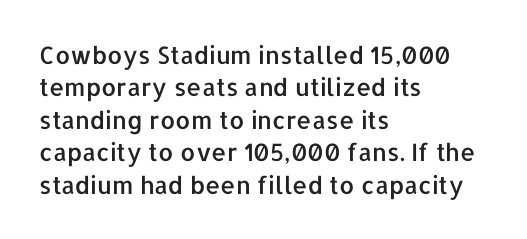
Q: Is the text italic (slanted)? A: No, it is upright.
Q: Is the text underlined? A: No.
Q: How is the paragraph aligned? A: Left-aligned.
Q: Is the spacing between letters normal or unusually wide? A: Normal.
Q: Is the spacing between lines tight, normal or loose? A: Normal.
